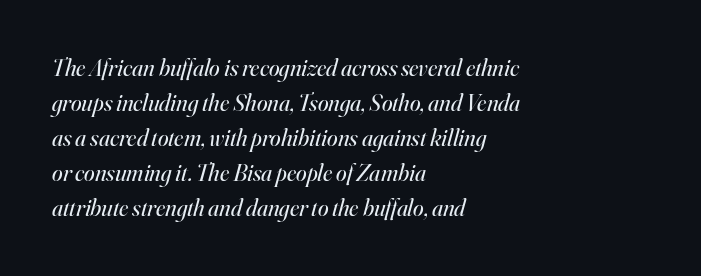
Does extra space separate the letters? No, they use regular spacing. It's the slanting kind of type. Only glyphs here, with clear space below each row. What's the leading like? Ordinary, nothing unusual.
